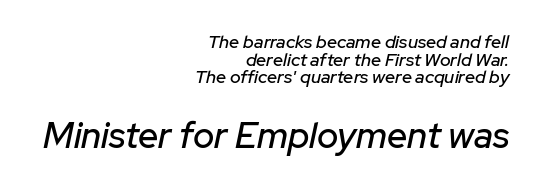
Q: Is the text italic (slanted)? A: Yes, it leans right by about 12 degrees.
Q: Is the text underlined? A: No.
Q: How is the paragraph aligned? A: Right-aligned.
Q: Is the spacing between letters normal or unusually wide? A: Normal.
Q: Is the spacing between lines tight, normal or loose? A: Tight.
Q: Which block of text is set in a larger size, the first (top) or the second (bottom)? A: The second (bottom) one.
Q: Width (condensed, normal, or wide)? A: Normal.
Q: Stroke contrast? A: Low.
Q: x-height? A: Medium.
Q: Monospaced? A: No.
